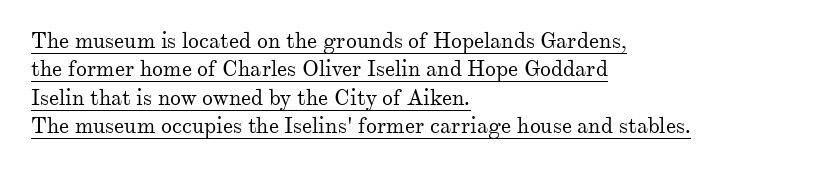
The image shows 22 px text type, upright; set left-aligned, normal line spacing (1.29x), normal letter spacing, underlined.
